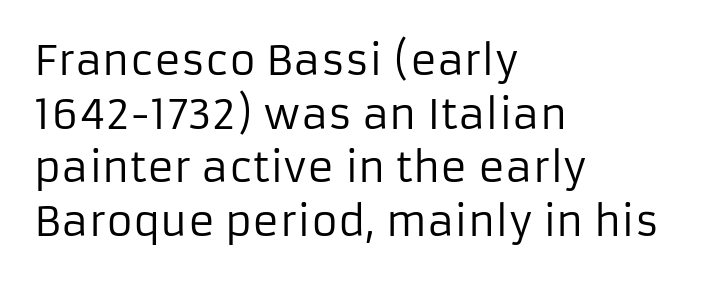
Q: Is the text bold? A: No.
Q: Is the text italic (slanted)? A: No, it is upright.
Q: Is the typeface a serif or a sans-serif typeface? A: Sans-serif.
Q: Is the text underlined? A: No.
Q: How is the paragraph aligned? A: Left-aligned.
Q: Is the spacing between letters normal or unusually wide? A: Normal.
Q: Is the spacing between lines tight, normal or loose? A: Normal.
Q: Width (condensed, normal, or wide)? A: Normal.
Q: Stroke contrast? A: Low.
Q: x-height? A: Medium.
Q: Monospaced? A: No.
